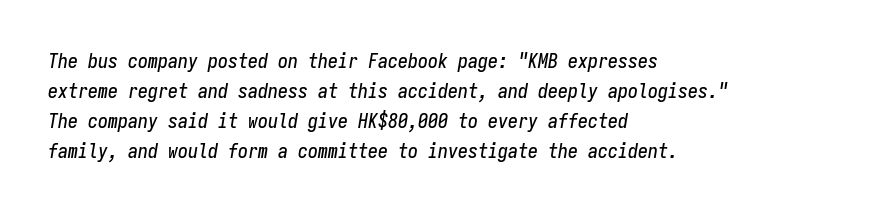
The image shows 20 px text type, italic (leaning right); set left-aligned, normal line spacing (1.5x), normal letter spacing, not underlined.
